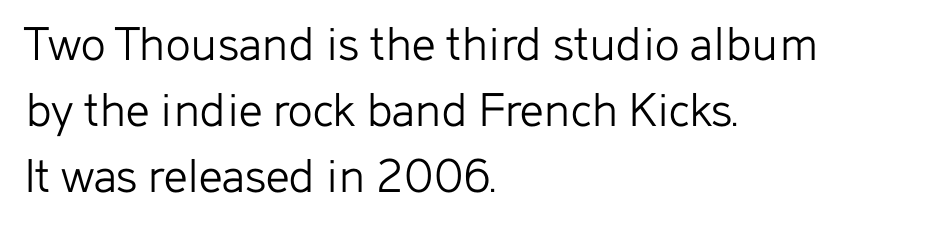
The image shows 52 px light sans-serif type, upright; set left-aligned, normal line spacing (1.27x), normal letter spacing, not underlined; low stroke contrast and a medium x-height.
